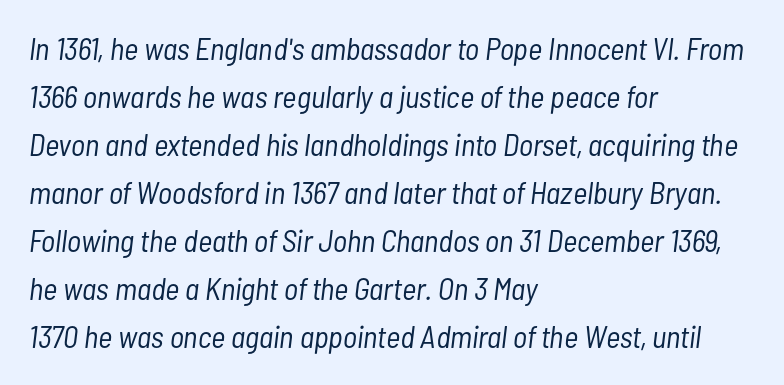
Compared with ordinary roman type, these characters are visibly tilted. The foot of each line stays bare and open. If you measured baseline to baseline, you'd find a middling distance. Visually the block forms a straight wall on the left and a jagged coastline on the right.
